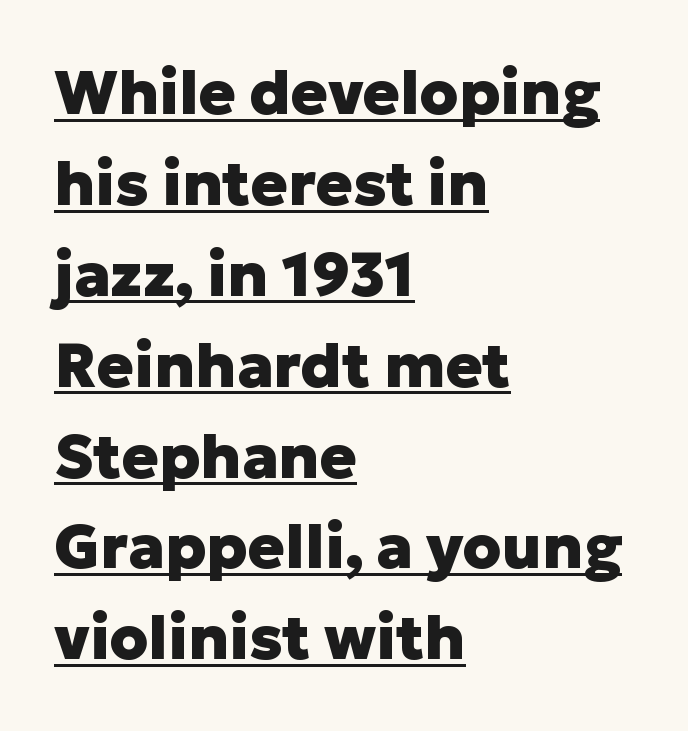
{"serif": "no", "italic": "no", "bold": "yes", "weight": "heavy", "width": "normal", "stroke_contrast": "low", "x_height": "medium", "monospaced": "no", "underline": "yes", "align": "left", "line_spacing": "normal", "line_spacing_ratio": 1.49, "letter_spacing": "normal", "letter_spacing_em": 0.0, "glyph_px": 61}
